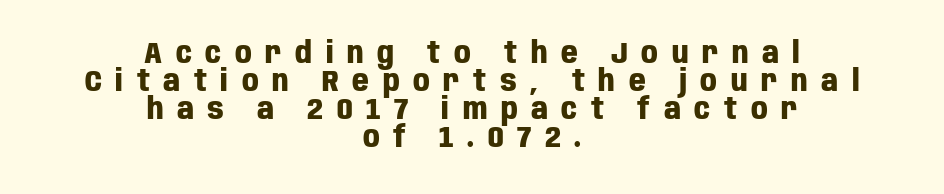
The text block is weighted toward neither margin, spreading evenly from the middle. Heft: maximum for text — a bold. Descenders hang freely into open space. Reading down the column, the eye jumps only a short way to each next line.
